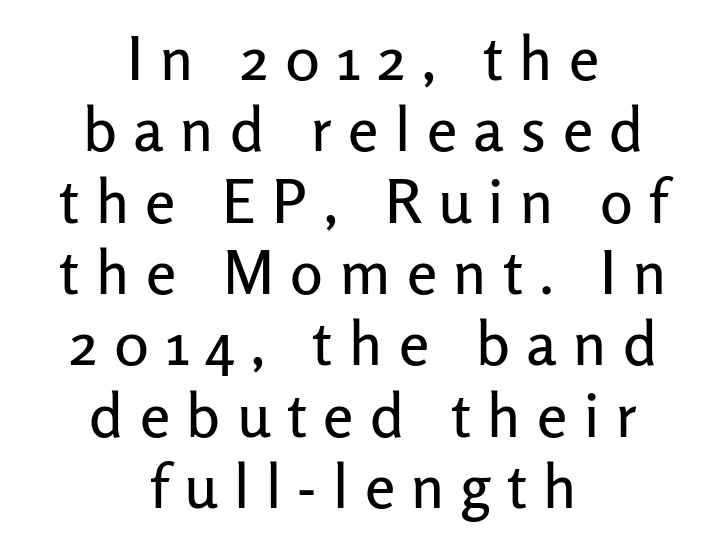
Tracking value appears strongly positive — letters spread wide. Reading down the block, each line starts at a different indent, mirrored at its end. Regarding serifs, this sample does without them. Anything drawn beneath the words? Only blank space.
